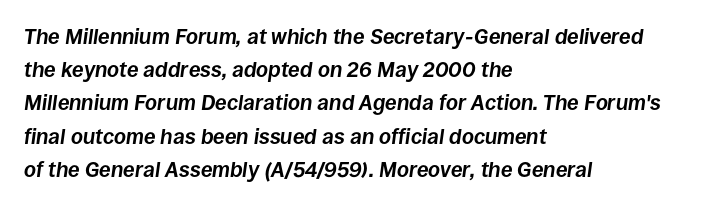
Leading: standard. Clear beneath every line of the passage. Heavy-handed strokes throughout: this text is bold. Each word holds together tightly as a unit, with standard inter-letter gaps. The specimen reads as italic at a glance.
